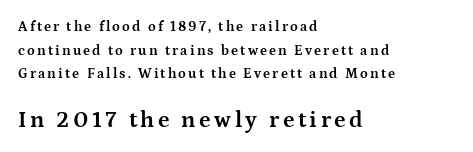
Size hierarchy here favors the trailing block over the leading one. Does the weight exceed regular? Yes, all the way to bold. Unmarked baselines from the first word to the last. The leading is moderate, giving the passage an even texture.
